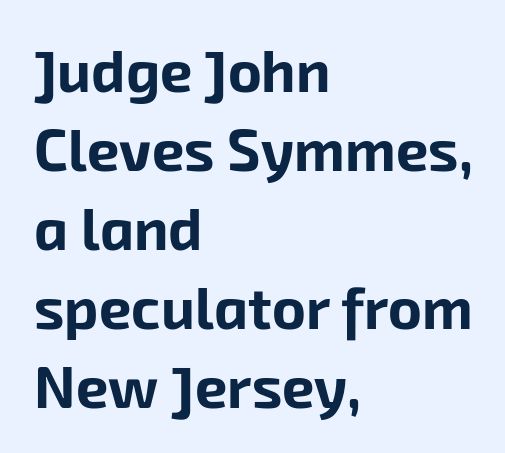
{"serif": "no", "bold": "yes", "weight": "bold", "width": "normal", "stroke_contrast": "low", "x_height": "medium", "monospaced": "no", "underline": "no", "align": "left", "line_spacing": "normal", "line_spacing_ratio": 1.36, "letter_spacing": "normal", "letter_spacing_em": 0.0, "glyph_px": 58}
